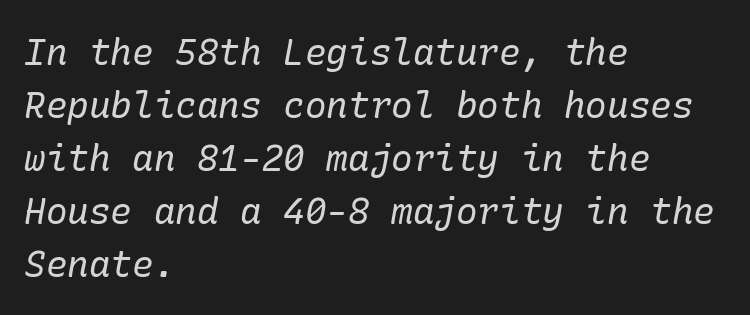
The image shows 36 px regular-weight type, italic (leaning right); set left-aligned, normal line spacing (1.47x), normal letter spacing, not underlined; low stroke contrast and a medium x-height.
